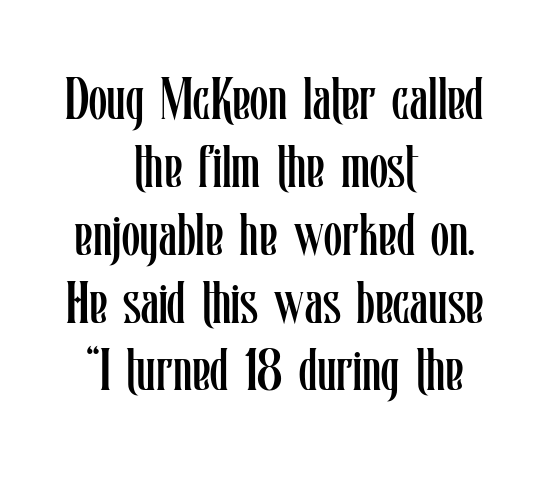
Decoration check: the copy has no underline. Inter-character spacing is left at the font's built-in metrics. These lines were composed using upright roman letters. Here the designer chose a conventional face with non-uniform glyph widths. Stems and bowls with no extra thickness — not bold. The rag falls on both sides of this text block equally.
